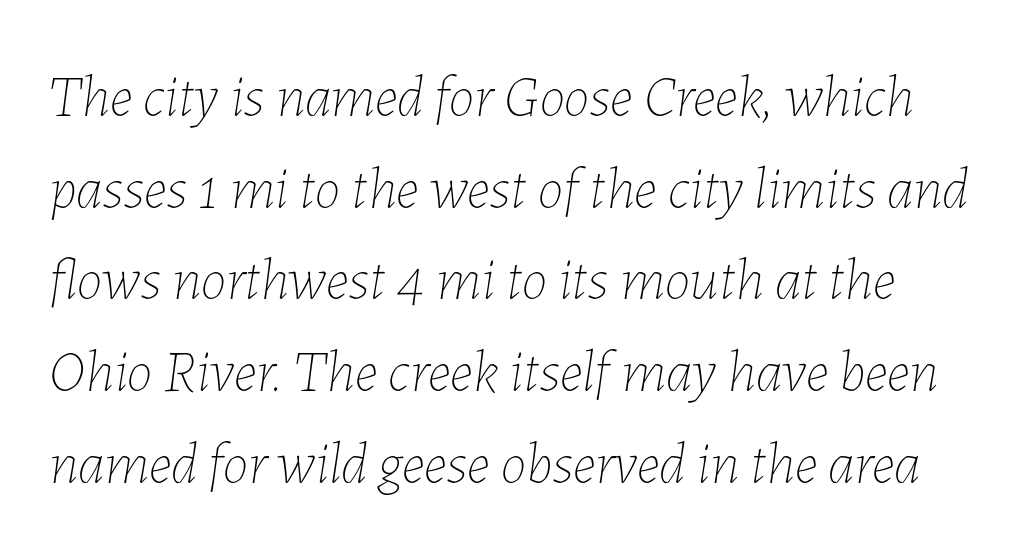
Line spacing here is normal. A light-to-regular cut is what we see here. Italic? Definitely — the glyphs are oblique. This sample has the flowing, uneven cadence of proportional lettering. Each row of text sits above clean, open space. Between one letter and the next there's only the usual sliver of space.
